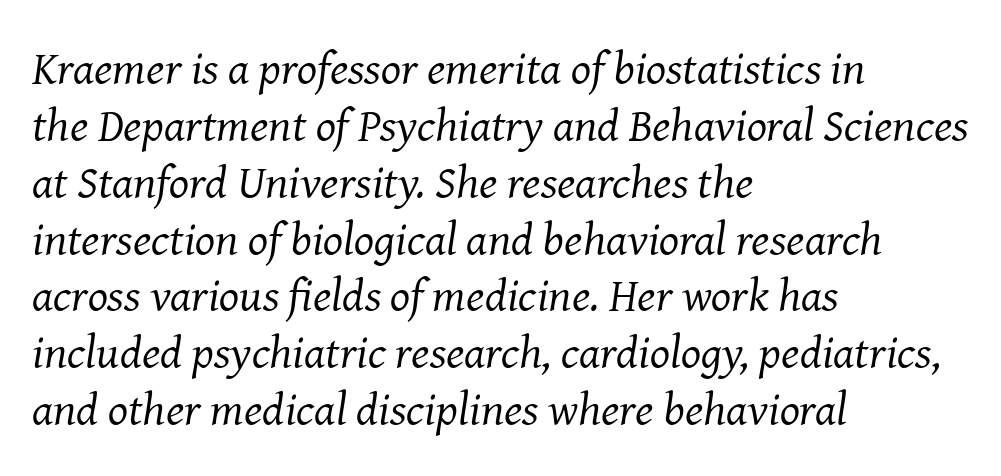
The image shows 47 px regular-weight serif type, italic (leaning right); set left-aligned, line spacing 1.21x, normal letter spacing, not underlined; medium stroke contrast and a medium x-height.
